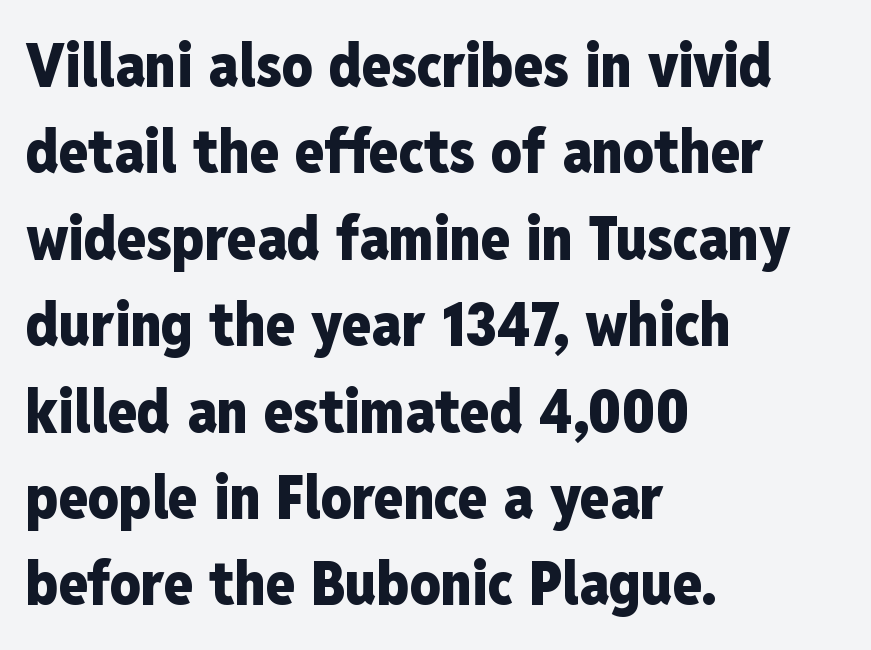
{"serif": "no", "italic": "no", "bold": "yes", "weight": "heavy", "width": "condensed", "stroke_contrast": "low", "x_height": "medium", "monospaced": "no", "underline": "no", "align": "left", "line_spacing": "normal", "line_spacing_ratio": 1.44, "letter_spacing": "normal", "letter_spacing_em": 0.0, "glyph_px": 60}
